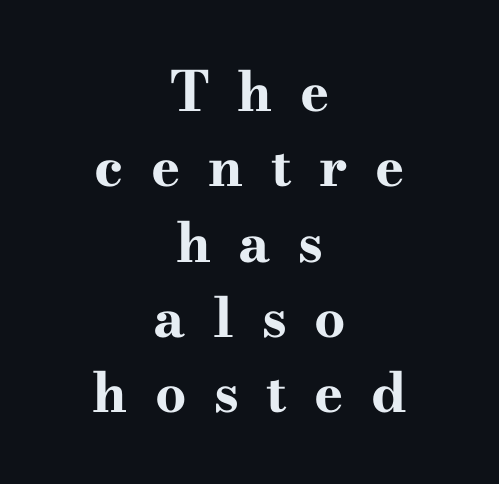
{"serif": "yes", "italic": "no", "bold": "yes", "weight": "bold", "width": "wide", "stroke_contrast": "high", "x_height": "small", "monospaced": "no", "underline": "no", "align": "center", "line_spacing": "normal", "line_spacing_ratio": 1.37, "letter_spacing": "wide", "letter_spacing_em": 0.5, "glyph_px": 55}
